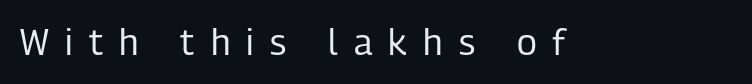
You can tell from the bare stems that sans-serif type was used. Decoration check: the copy has no underline. You could not count columns in this text — the font is proportionally spaced. The lettering stays uniformly vertical, giving the passage a roman look. What stands out about the letter spacing? Its width — letters are far apart.
